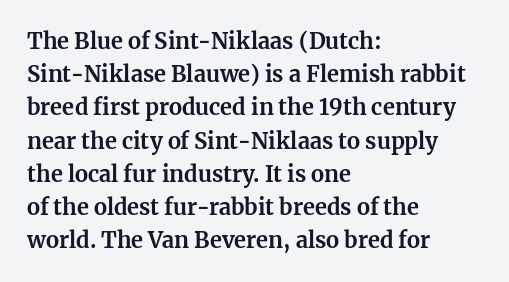
Leading matches the norm, producing a regular column. The area under the type is left untouched. Does extra space separate the letters? No, they use regular spacing. These lines were composed using upright roman letters.
